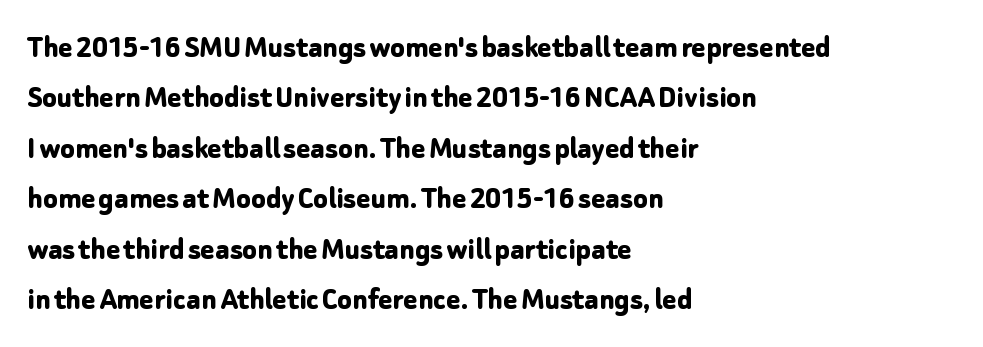
{"serif": "no", "italic": "no", "bold": "yes", "weight": "bold", "width": "normal", "stroke_contrast": "low", "x_height": "medium", "monospaced": "no", "underline": "no", "align": "left", "line_spacing": "normal", "line_spacing_ratio": 1.53, "letter_spacing": "normal", "letter_spacing_em": 0.0, "glyph_px": 33}
